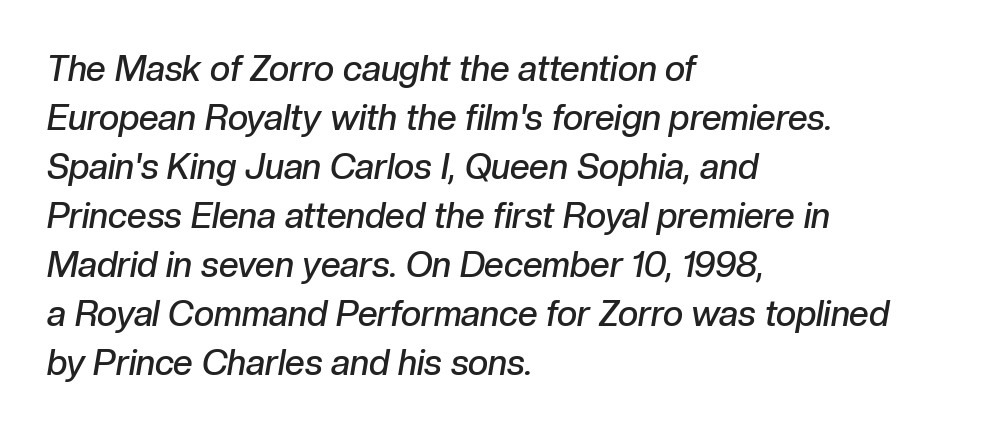
Q: Is the text bold? A: Semi-bold.
Q: Is the text italic (slanted)? A: Yes, it leans right by about 10 degrees.
Q: Is the text underlined? A: No.
Q: How is the paragraph aligned? A: Left-aligned.
Q: Is the spacing between letters normal or unusually wide? A: Normal.
Q: Is the spacing between lines tight, normal or loose? A: Normal.
Q: Width (condensed, normal, or wide)? A: Normal.
Q: Stroke contrast? A: Low.
Q: x-height? A: Medium.
Q: Monospaced? A: No.
